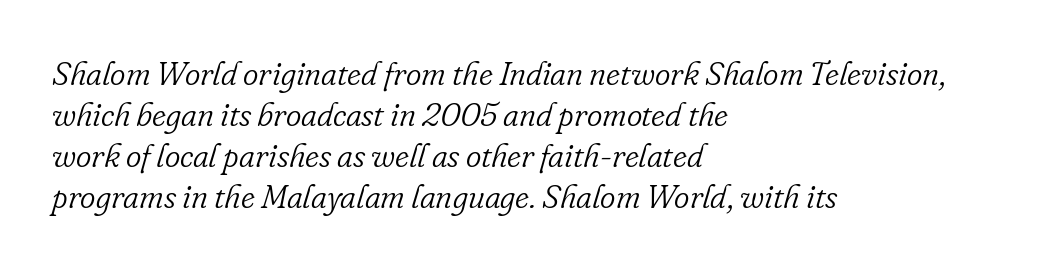
{"serif": "yes", "italic": "yes", "lean": "right", "slant_degrees": 16, "bold": "no", "weight": "light", "width": "normal", "stroke_contrast": "low", "x_height": "small", "monospaced": "no", "underline": "no", "align": "left", "line_spacing_ratio": 1.24, "letter_spacing": "normal", "letter_spacing_em": 0.0, "glyph_px": 33}
